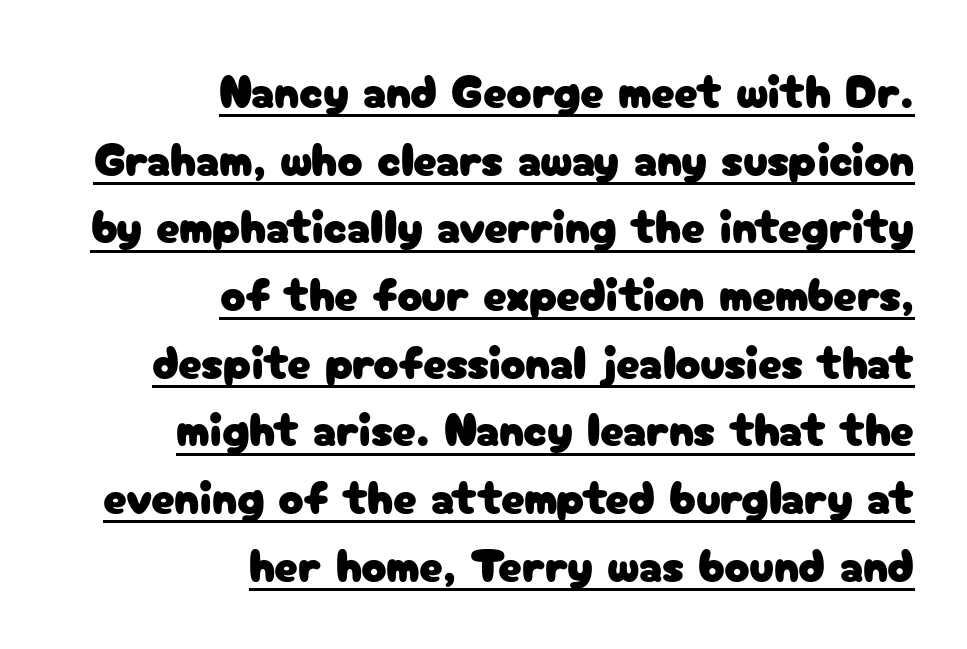
Look at the bottom of the vertical strokes: they stop flat, with no serifs. Like a heading marked for emphasis, these lines bear an underscore. Nothing unusual about the tracking: characters are spaced as the font intends. Each line ends at the same right margin while the left side varies.
